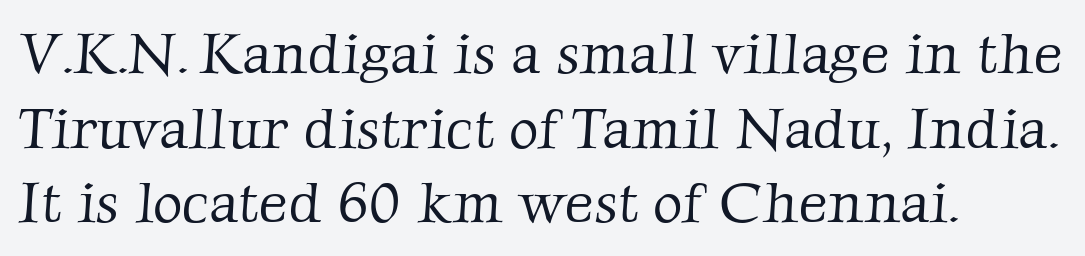
{"serif": "yes", "bold": "no", "weight": "light", "width": "normal", "stroke_contrast": "low", "x_height": "medium", "monospaced": "no", "underline": "no", "align": "left", "line_spacing": "normal", "line_spacing_ratio": 1.31, "letter_spacing": "normal", "letter_spacing_em": 0.0, "glyph_px": 57}
